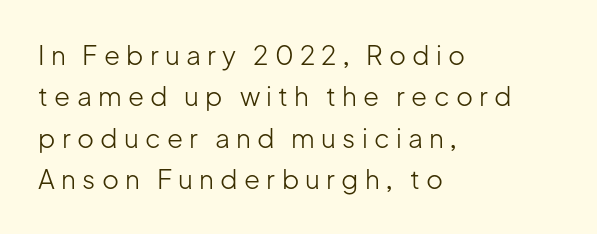
{"italic": "no", "bold": "no", "underline": "no", "align": "left", "line_spacing": "normal", "line_spacing_ratio": 1.59, "letter_spacing": "wide", "letter_spacing_em": 0.24, "glyph_px": 26}
